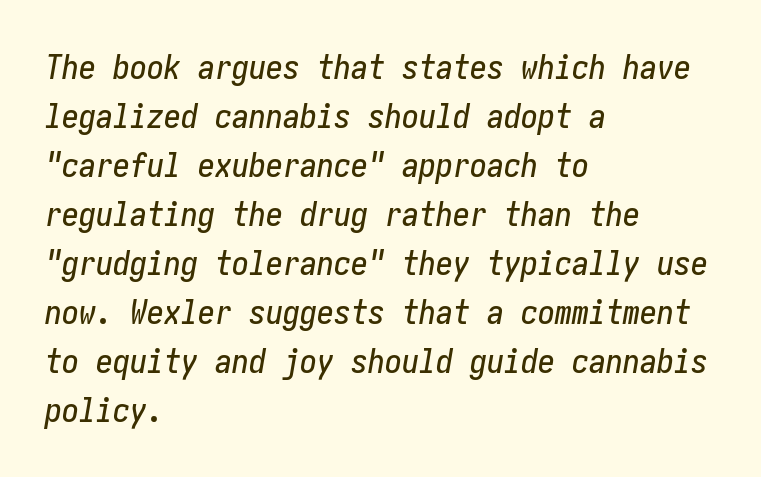
{"italic": "yes", "lean": "right", "slant_degrees": 10, "width": "condensed", "stroke_contrast": "low", "x_height": "medium", "underline": "no", "align": "left", "line_spacing": "normal", "line_spacing_ratio": 1.44, "letter_spacing": "normal", "letter_spacing_em": 0.0, "glyph_px": 34}
